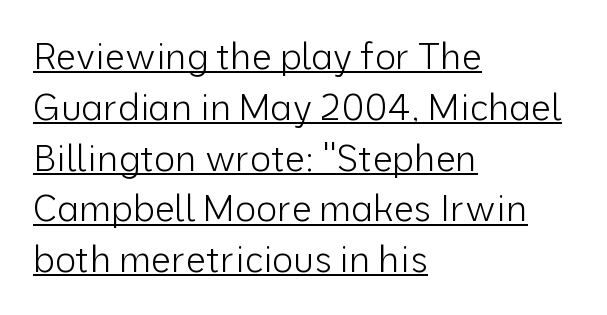
Each letter's strokes conclude bluntly, with no projecting serifs. Beneath each row of characters lies a ruled line. Evenly set lines give the paragraph a standard silhouette. Weight: regular or lighter.
